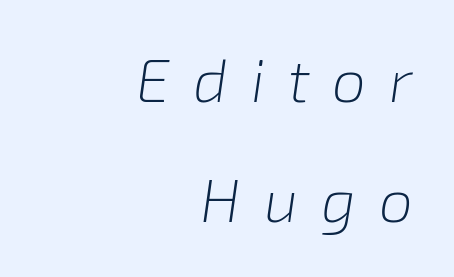
{"italic": "yes", "lean": "right", "slant_degrees": 8, "bold": "no", "weight": "light", "width": "normal", "stroke_contrast": "low", "x_height": "medium", "monospaced": "no", "underline": "no", "align": "right", "line_spacing": "loose", "line_spacing_ratio": 1.97, "letter_spacing": "wide", "letter_spacing_em": 0.38, "glyph_px": 61}
